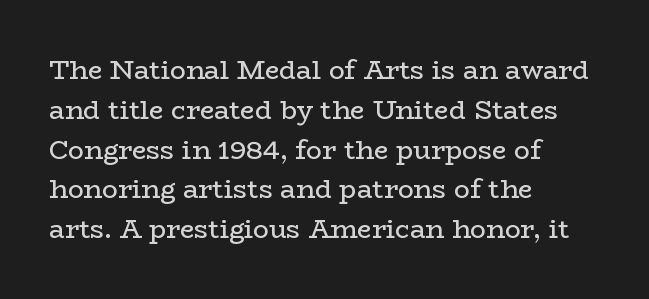
Nobody touched the tracking dial on this one. Line starts are locked; line ends wander. The block of text has a typical density, with ordinary space between rows. The glyphs are unaccompanied by any horizontal stroke below them. Notice how the stems are strictly vertical — no italics here. These glyphs show unthickened strokes, regular width or finer.
